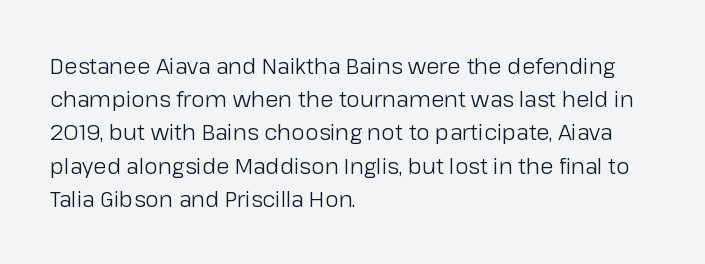
The image shows 22 px text type, upright; set left-aligned, normal line spacing (1.51x), normal letter spacing, not underlined.
